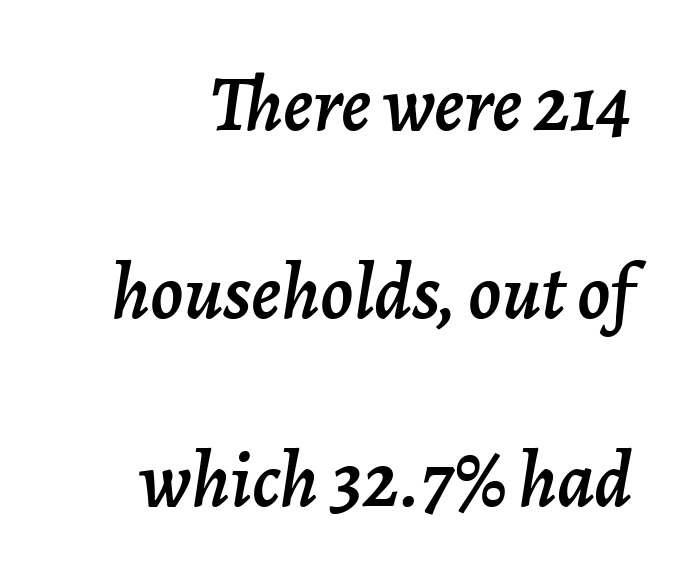
Q: Is the text italic (slanted)? A: Yes, it leans right by about 7 degrees.
Q: Is the text underlined? A: No.
Q: How is the paragraph aligned? A: Right-aligned.
Q: Is the spacing between letters normal or unusually wide? A: Normal.
Q: Is the spacing between lines tight, normal or loose? A: Loose.
Q: Width (condensed, normal, or wide)? A: Normal.
Q: Stroke contrast? A: Low.
Q: x-height? A: Medium.
Q: Monospaced? A: No.
